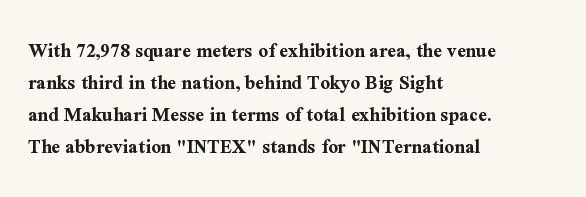
{"italic": "no", "bold": "yes", "underline": "no", "align": "left", "line_spacing": "normal", "line_spacing_ratio": 1.53, "letter_spacing": "normal", "letter_spacing_em": 0.0, "glyph_px": 21}
